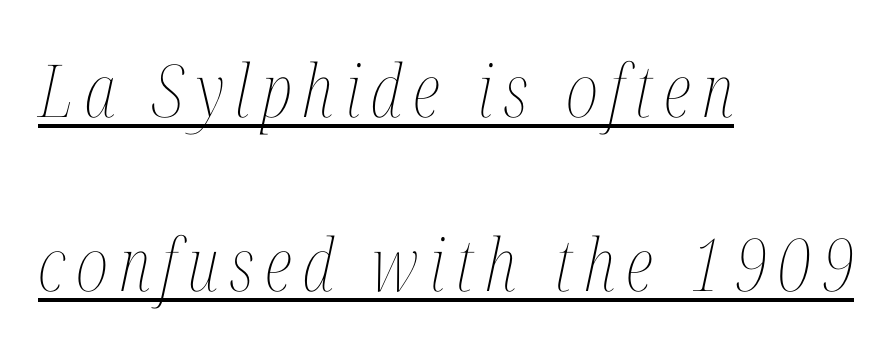
The axis of the letterforms is tilted away from vertical. Reading down the block, your eye returns to a fixed left position each line. You can see a thin bar hugging the bottom of the glyphs. Horizontal bands of white between lines are thick stripes. Bold? No — there's no thickening of the strokes.
